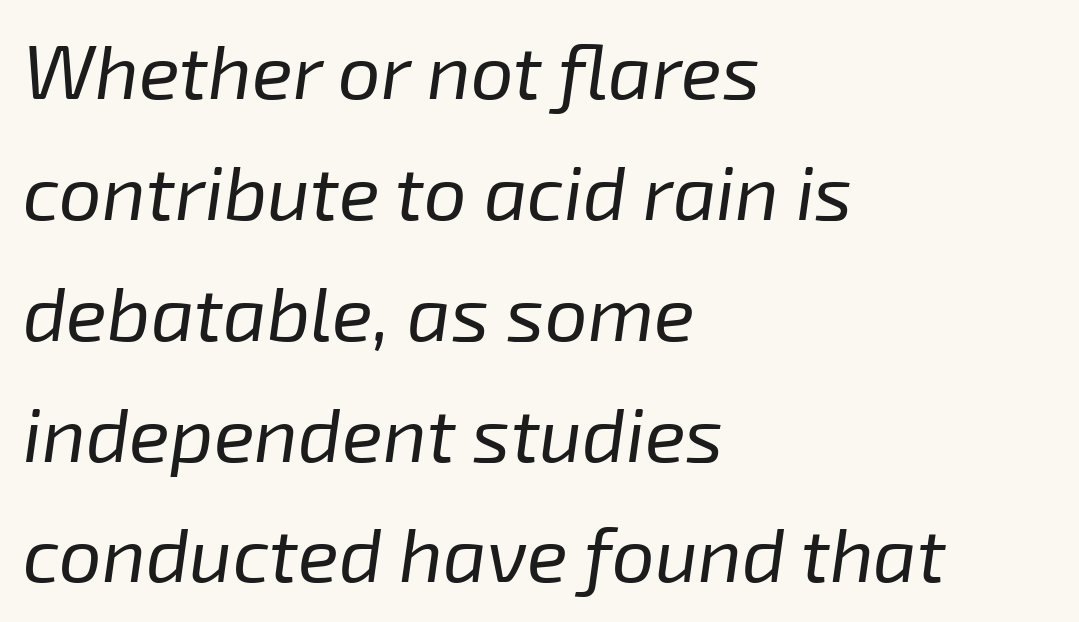
Posture: slanted. The ragged edge is on the right, which tells us the setting is flush left. The gaps between neighbouring characters are ordinary and unremarkable. These lines are rendered in a variable-pitch font. Regular leading.
